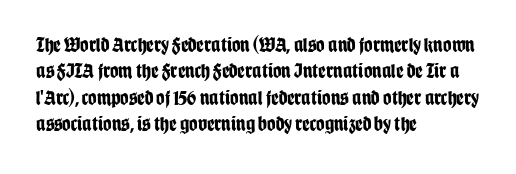
What weight is shown? A full bold with thick strokes. The lettering holds an erect, upright posture throughout. Plain, unruled lines of type. The rendering keeps characters at their native spacing. Leading: standard.
